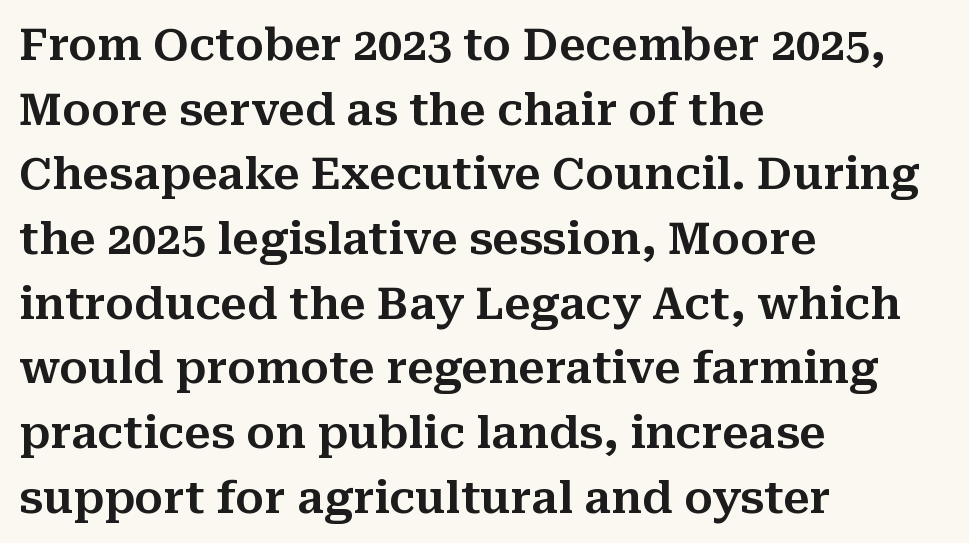
Q: Is the text italic (slanted)? A: No, it is upright.
Q: Is the typeface a serif or a sans-serif typeface? A: Serif.
Q: Is the text underlined? A: No.
Q: How is the paragraph aligned? A: Left-aligned.
Q: Is the spacing between letters normal or unusually wide? A: Normal.
Q: Is the spacing between lines tight, normal or loose? A: Normal.
Q: Width (condensed, normal, or wide)? A: Normal.
Q: Stroke contrast? A: Medium.
Q: x-height? A: Medium.
Q: Monospaced? A: No.
